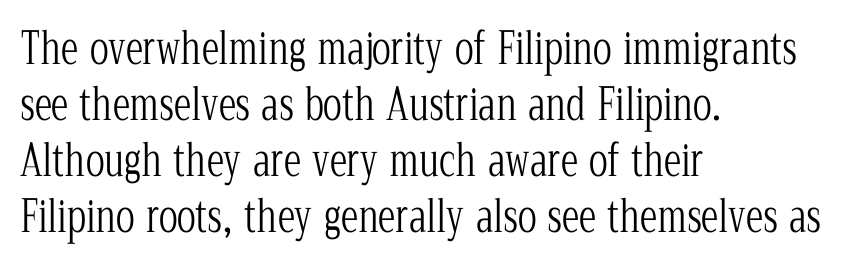
Yep, those are serifs on the letters. Descenders hang freely into open space. Line starts are locked; line ends wander. Spacing verdict: proportional, widths tailored to each character. Nothing unusual about the tracking: characters are spaced as the font intends. The vertical gap from one line to the next is medium.
